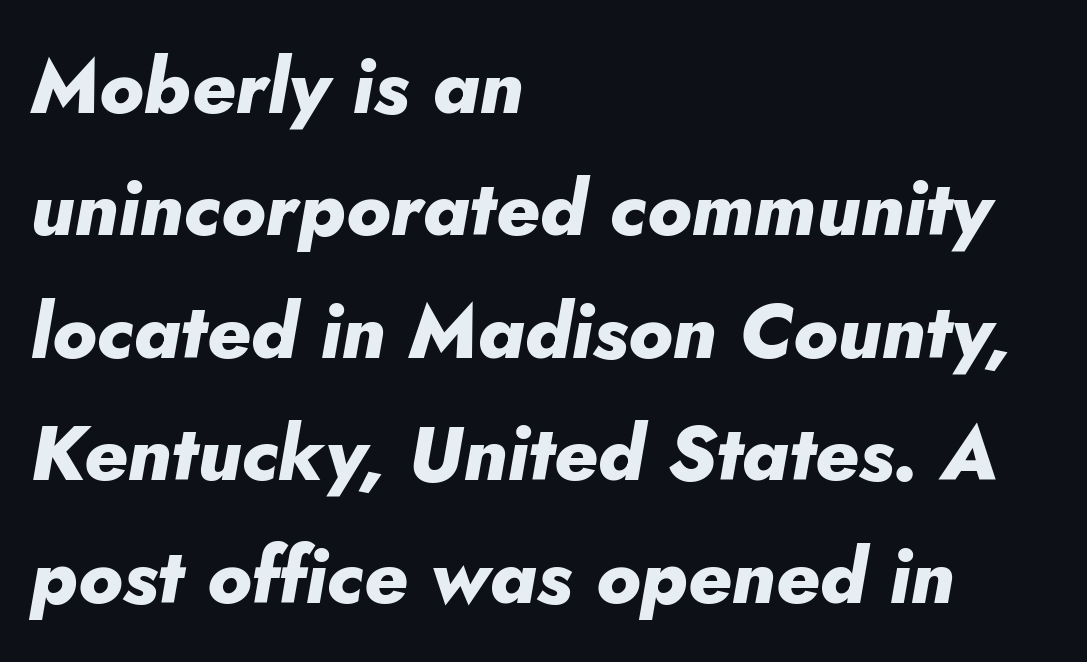
Decoration check: the copy has no underline. The face used here has a pronounced slope to its letters. What stands out about the letter spacing? Nothing — it is the standard amount. Does the leading feel generous? No, just average.
